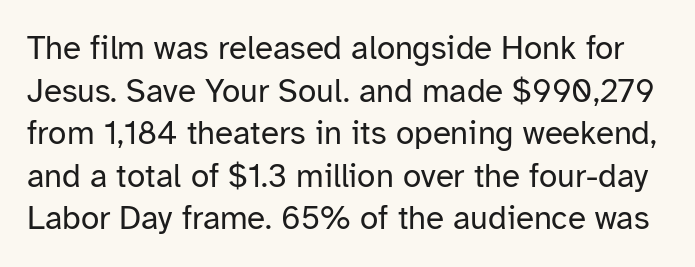
This rendering leaves character spacing at its baseline value. Weight: not bold — regular or lighter. A normal amount of white space separates one row of letters from the next. Descender tails drop into unmarked territory. You could not count columns in this text — the font is proportionally spaced. Does the lettering tilt? It doesn't — this is upright.
